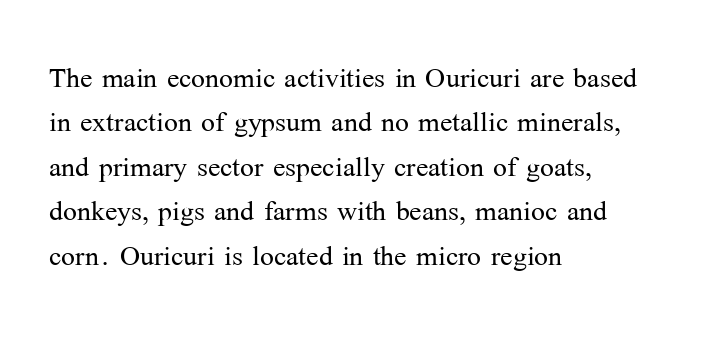
{"serif": "yes", "italic": "no", "bold": "no", "weight": "light", "width": "normal", "stroke_contrast": "medium", "x_height": "medium", "monospaced": "no", "underline": "no", "align": "left", "line_spacing_ratio": 1.2, "letter_spacing": "normal", "letter_spacing_em": 0.0, "glyph_px": 37}
